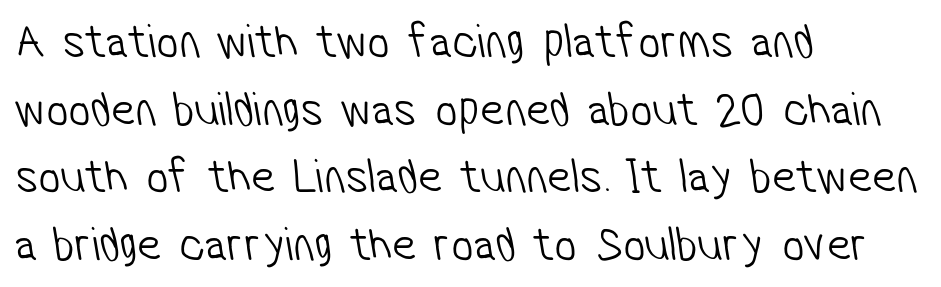
The image shows 49 px light, condensed sans-serif type; set left-aligned, normal line spacing (1.38x), normal letter spacing, not underlined; low stroke contrast and a medium x-height.
